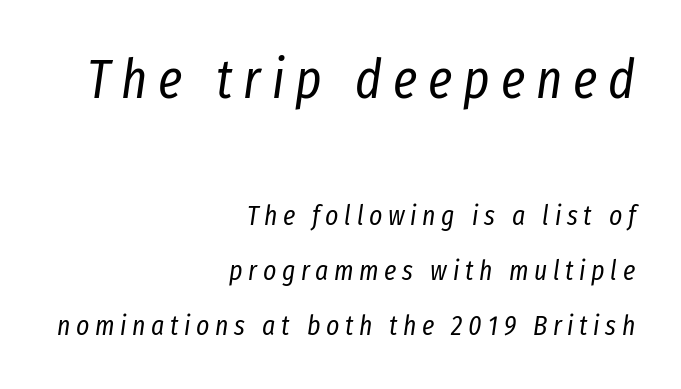
These lines are rendered in a variable-pitch font. Emphasis-style slanted type is in use. Reading down the block, your eye finds every line finishing at a fixed right position. The vertical gap from one line to the next is large. Reading top to bottom, the characters get smaller at the block break. Compared with a typical body face, this is equally light or lighter still.
